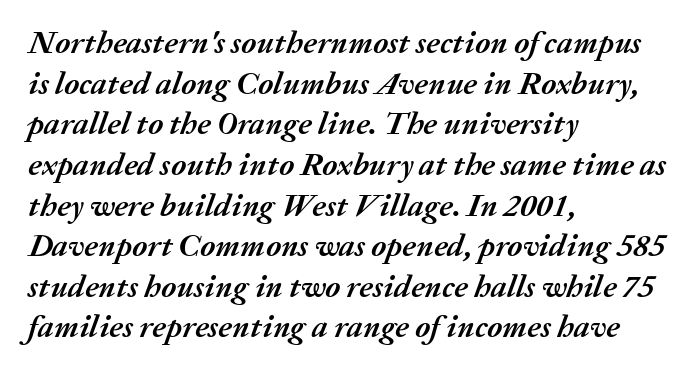
The image shows 32 px semibold type, italic (leaning right); set left-aligned, normal line spacing (1.27x), normal letter spacing, not underlined; medium stroke contrast and a medium x-height.
